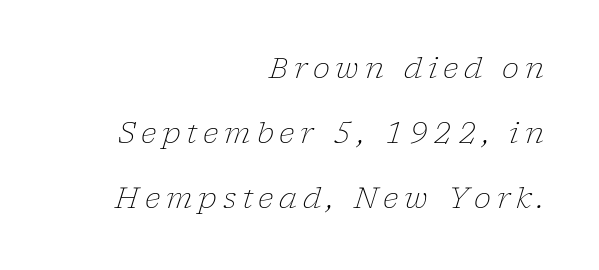
Q: Is the text bold? A: No.
Q: Is the text italic (slanted)? A: Yes, it leans right by about 17 degrees.
Q: Is the typeface a serif or a sans-serif typeface? A: Serif.
Q: Is the text underlined? A: No.
Q: How is the paragraph aligned? A: Right-aligned.
Q: Is the spacing between letters normal or unusually wide? A: Unusually wide.
Q: Is the spacing between lines tight, normal or loose? A: Loose.
Q: Width (condensed, normal, or wide)? A: Normal.
Q: Stroke contrast? A: Low.
Q: x-height? A: Medium.
Q: Monospaced? A: No.
